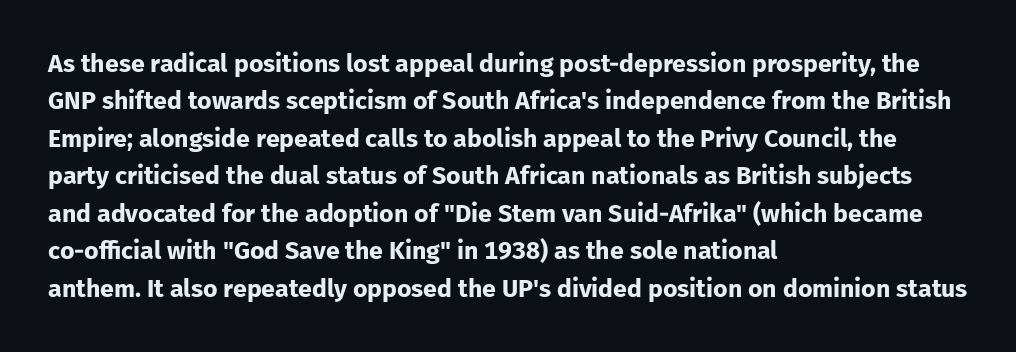
{"italic": "no", "bold": "yes", "underline": "no", "align": "left", "line_spacing": "normal", "line_spacing_ratio": 1.5, "letter_spacing": "normal", "letter_spacing_em": 0.0, "glyph_px": 25}
